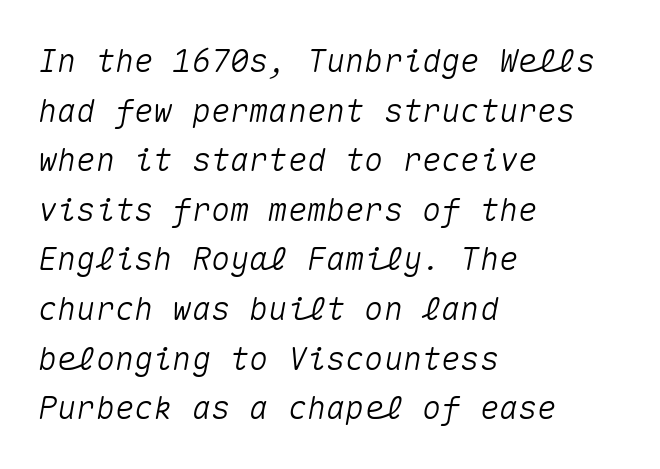
The image shows 32 px text type, italic (leaning right), monospaced; set left-aligned, normal line spacing (1.55x), normal letter spacing, not underlined; medium stroke contrast and a medium x-height.
